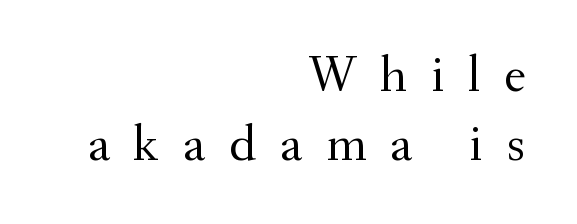
This rendering uses right alignment, leaving the left contour irregular. Descender tails drop into unmarked territory. Italic? Not at all — the glyphs are vertical. These lines are rendered in a variable-pitch font. Stroke mass is kept to a normal reading level or below.
